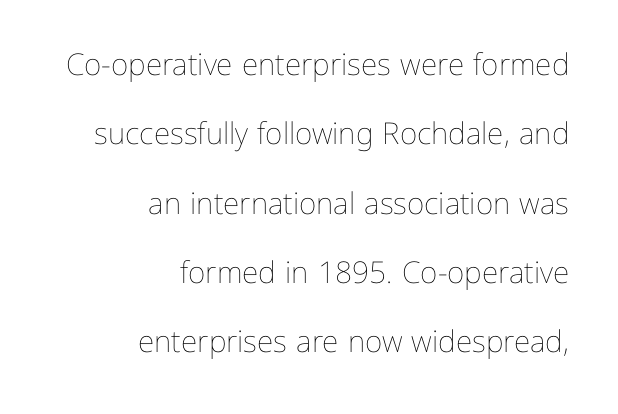
The image shows 30 px thin type, upright; set right-aligned, loose line spacing (2.31x), normal letter spacing, not underlined; low stroke contrast and a medium x-height.
